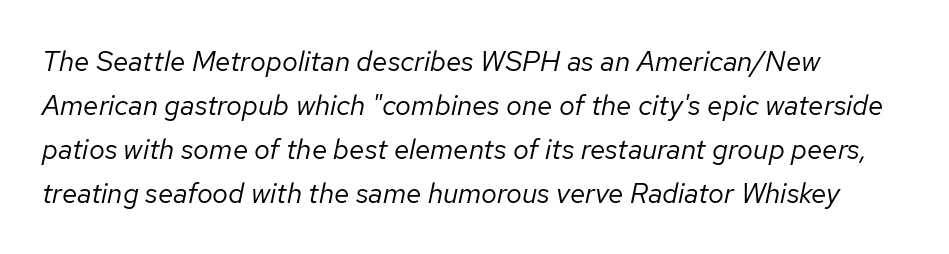
Spacing verdict: proportional, widths tailored to each character. The axis of the letterforms is tilted away from vertical. Default kerning and tracking; the words read as compact shapes. Every row of glyphs begins at an identical x-position on the left. Honestly, the row spacing looks completely unremarkable. Heft: none added — not bold.
